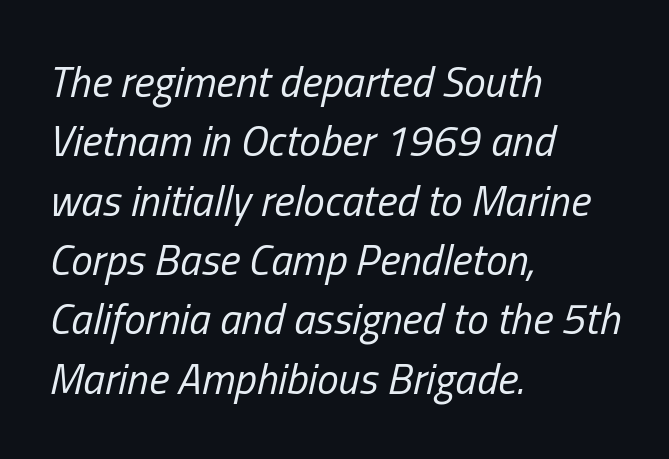
Q: Is the text bold? A: No.
Q: Is the text italic (slanted)? A: Yes, it leans right by about 13 degrees.
Q: Is the text underlined? A: No.
Q: How is the paragraph aligned? A: Left-aligned.
Q: Is the spacing between letters normal or unusually wide? A: Normal.
Q: Is the spacing between lines tight, normal or loose? A: Normal.
Q: Width (condensed, normal, or wide)? A: Condensed.
Q: Stroke contrast? A: Low.
Q: x-height? A: Medium.
Q: Monospaced? A: No.
